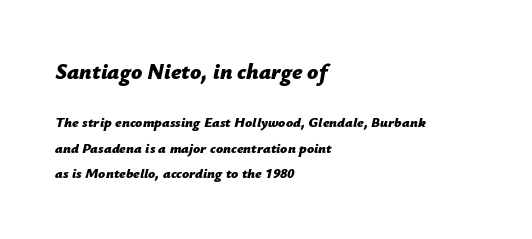
Where is the straight margin? On the left. The initial chunk of copy outweighs the following chunk in type size. The zone under the glyphs is completely vacant. Tracking value appears to be zero — textbook default spacing. The glyphs look as if they've been sheared to an angle. Heavy-handed strokes throughout: this text is bold.
